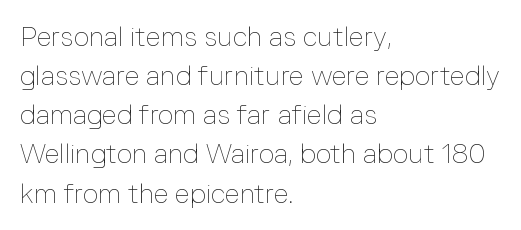
Q: Is the text bold? A: No.
Q: Is the text italic (slanted)? A: No, it is upright.
Q: Is the text underlined? A: No.
Q: How is the paragraph aligned? A: Left-aligned.
Q: Is the spacing between letters normal or unusually wide? A: Normal.
Q: Is the spacing between lines tight, normal or loose? A: Normal.
